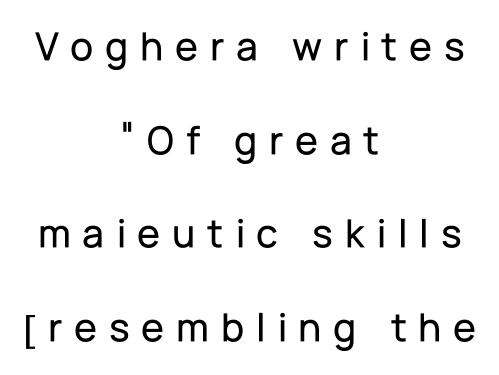
The image shows 42 px sans-serif type, upright; set centered, loose line spacing (2.23x), unusually wide letter spacing (+0.28 em), not underlined; low stroke contrast and a medium x-height.
